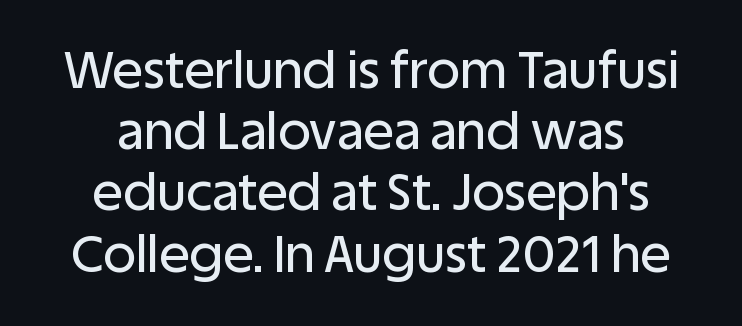
The image shows 51 px sans-serif type, upright; set centered, line spacing 1.2x, normal letter spacing, not underlined; low stroke contrast and a large x-height.
